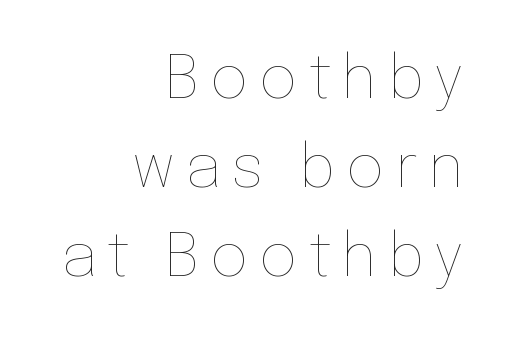
The image shows 60 px thin type, upright; set right-aligned, normal line spacing (1.48x), not underlined; low stroke contrast and a medium x-height.
